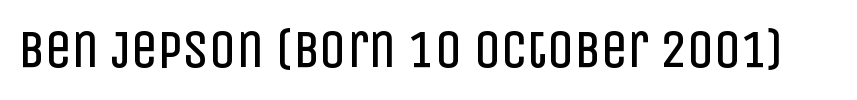
The image shows 53 px regular-weight, condensed sans-serif type, upright; set normal letter spacing, not underlined; low stroke contrast and a large x-height.
